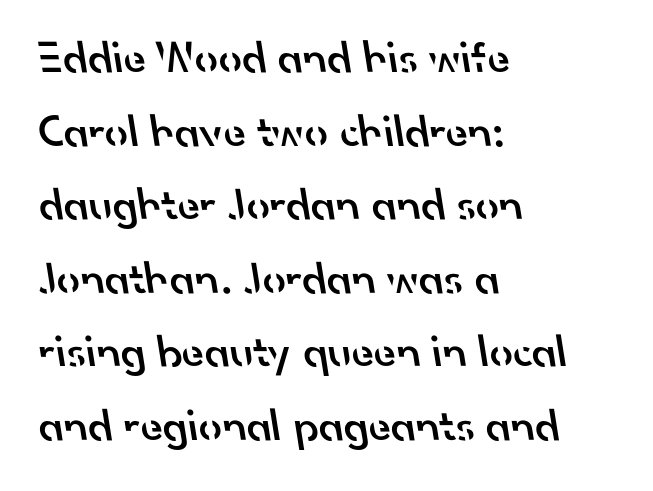
{"serif": "no", "bold": "semi", "weight": "semibold", "width": "normal", "stroke_contrast": "low", "x_height": "small", "monospaced": "no", "underline": "no", "align": "left", "line_spacing": "normal", "line_spacing_ratio": 1.6, "letter_spacing": "normal", "letter_spacing_em": 0.0, "glyph_px": 46}
